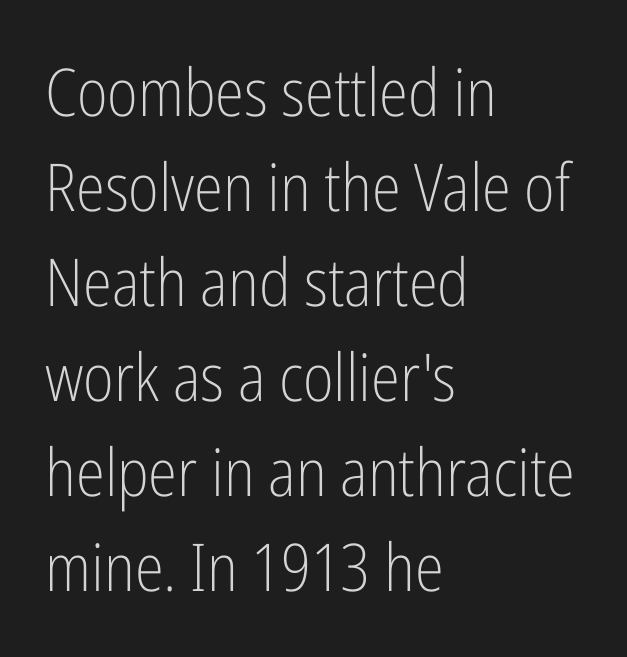
Vertical spacing — default. The rag falls on the right side of this text block. Nothing heavy about these letters — not bold at all. Serif or sans? Sans — the stroke terminals are bare. The gaps between neighbouring characters are ordinary and unremarkable. The space beneath each line is pristine and unruled.
